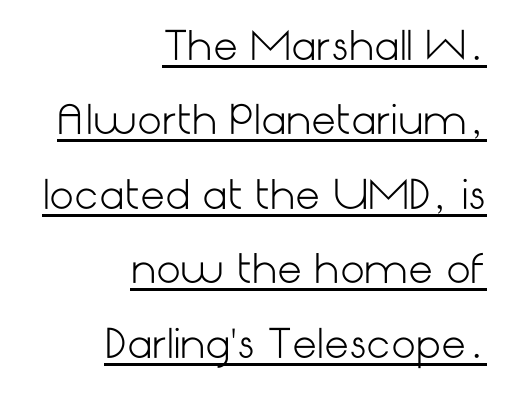
{"serif": "no", "italic": "no", "bold": "no", "weight": "light", "width": "normal", "stroke_contrast": "low", "x_height": "medium", "underline": "yes", "align": "right", "line_spacing": "loose", "line_spacing_ratio": 1.91, "letter_spacing": "normal", "letter_spacing_em": 0.0, "glyph_px": 39}
